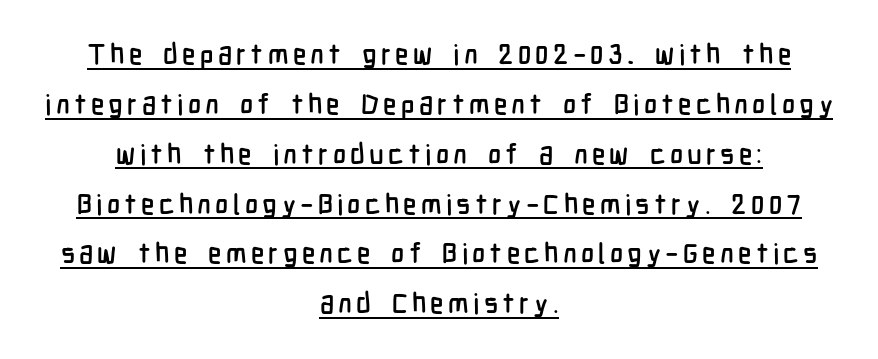
{"serif": "no", "italic": "no", "width": "condensed", "stroke_contrast": "low", "x_height": "medium", "monospaced": "no", "underline": "yes", "align": "center", "line_spacing_ratio": 1.78, "glyph_px": 28}
